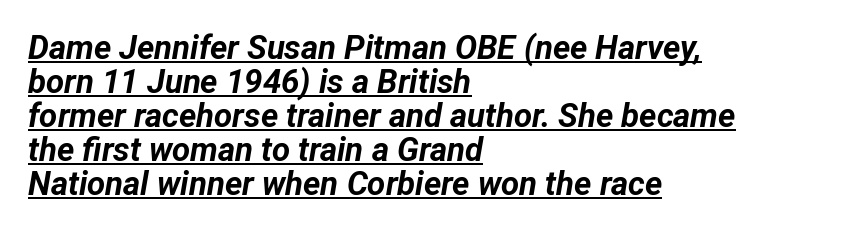
{"italic": "yes", "lean": "right", "slant_degrees": 12, "bold": "yes", "weight": "bold", "width": "normal", "stroke_contrast": "low", "x_height": "medium", "monospaced": "no", "underline": "yes", "align": "left", "line_spacing": "tight", "line_spacing_ratio": 1.03, "letter_spacing": "normal", "letter_spacing_em": 0.0, "glyph_px": 33}
